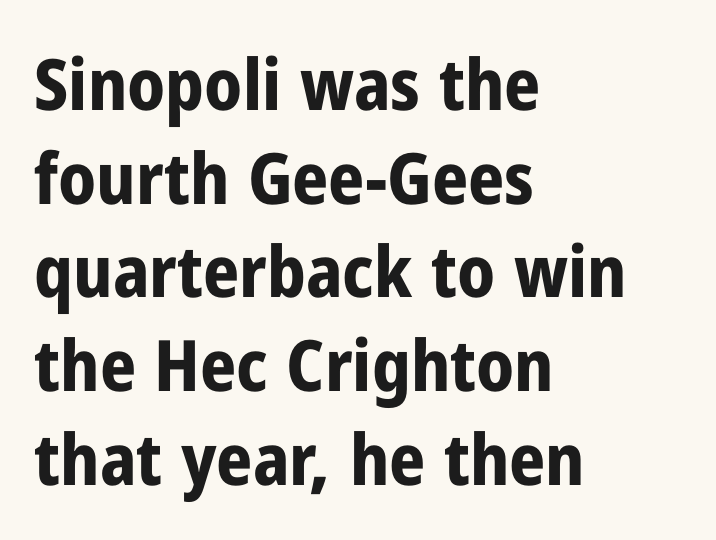
Q: Is the text bold? A: Yes.
Q: Is the text italic (slanted)? A: No, it is upright.
Q: Is the typeface a serif or a sans-serif typeface? A: Sans-serif.
Q: Is the text underlined? A: No.
Q: How is the paragraph aligned? A: Left-aligned.
Q: Is the spacing between letters normal or unusually wide? A: Normal.
Q: Is the spacing between lines tight, normal or loose? A: Normal.
Q: Width (condensed, normal, or wide)? A: Condensed.
Q: Stroke contrast? A: Low.
Q: x-height? A: Medium.
Q: Monospaced? A: No.
